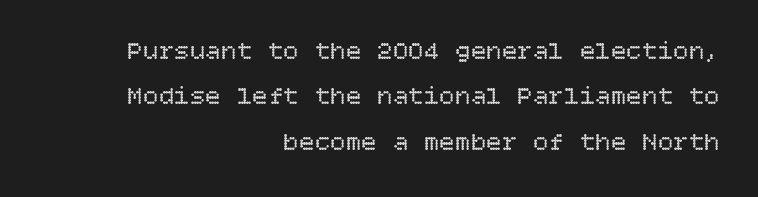
Students, note that the glyphs here touch the page at normal intervals. Descenders are the only things crossing below the line. The lettering holds an erect, upright posture throughout. All the whitespace from short lines collects on the left. The letters look calm and open, with moderate or lighter stems.
